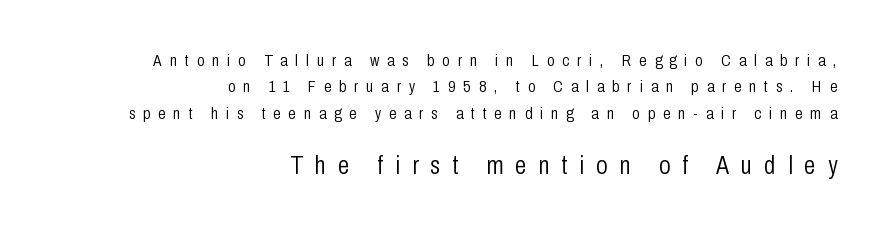
The space between consecutive lines is moderate. The weight tops out at a normal text grade. Plain, unruled lines of type. Does the lettering tilt? It doesn't — this is upright. The composition opens small and finishes big. Visually the block forms a straight wall on the right and a jagged coastline on the left.
